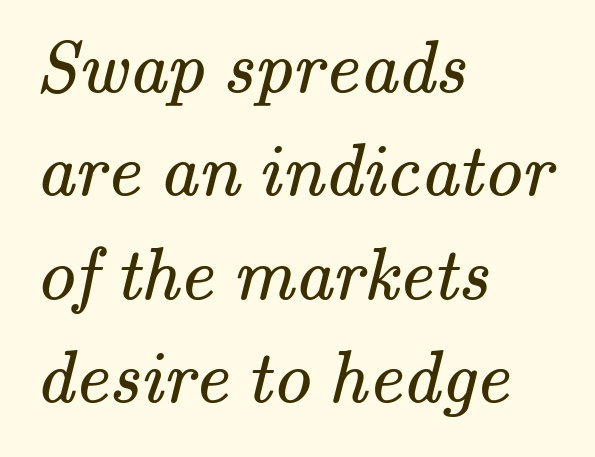
Any mark beneath the type? The region is blank. Examine the stroke ends and you'll spot serifs. The letters sit at their default tracking, neither squeezed nor spread. Weight class: somewhere from thin through regular.
